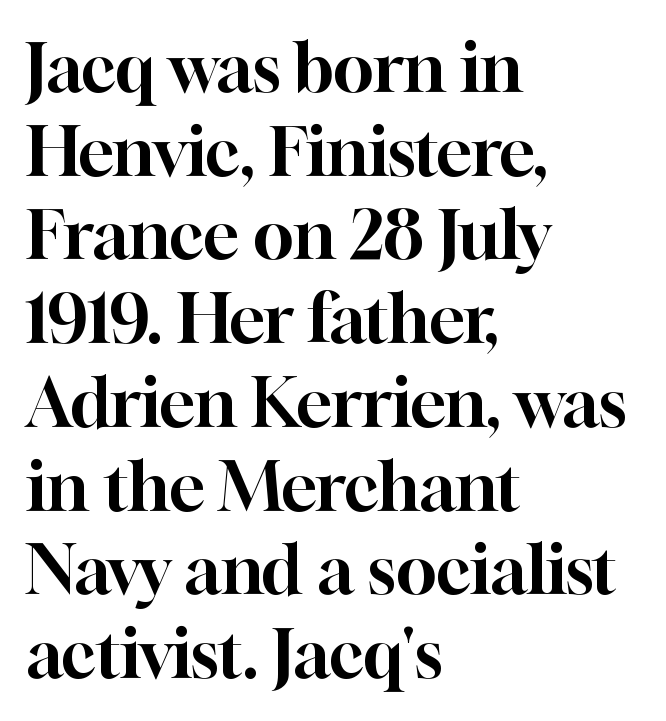
Yep, those are serifs on the letters. Baseline-to-baseline distance is the conventional proportion of letter height. There is no visible air inserted between adjacent glyphs. You can tell it's not italic because the verticals are truly vertical.
